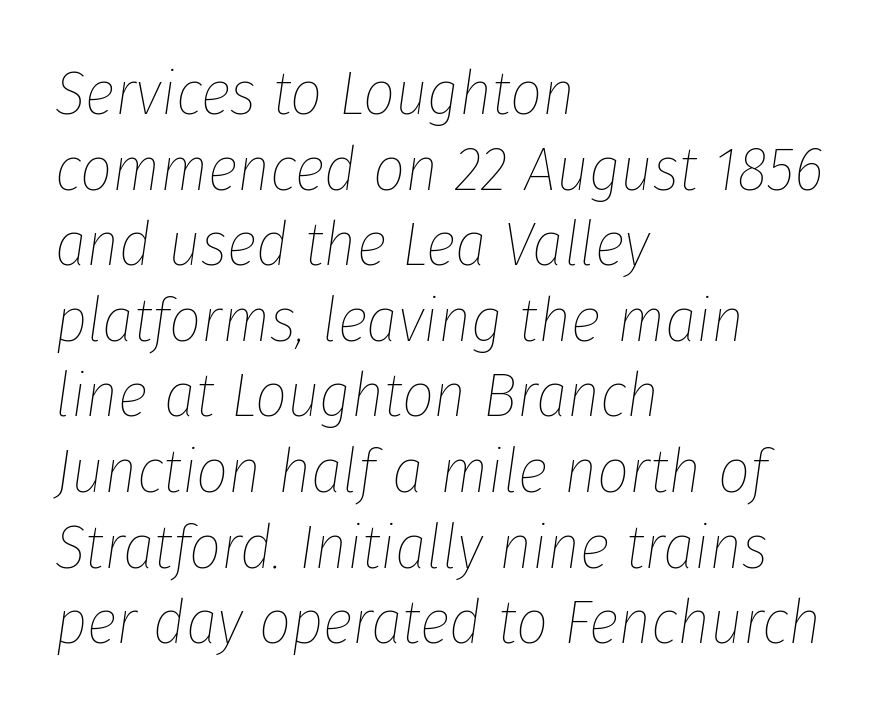
Q: Is the text bold? A: No.
Q: Is the text italic (slanted)? A: Yes, it leans right by about 8 degrees.
Q: Is the text underlined? A: No.
Q: How is the paragraph aligned? A: Left-aligned.
Q: Is the spacing between letters normal or unusually wide? A: Normal.
Q: Width (condensed, normal, or wide)? A: Condensed.
Q: Stroke contrast? A: Low.
Q: x-height? A: Medium.
Q: Monospaced? A: No.
